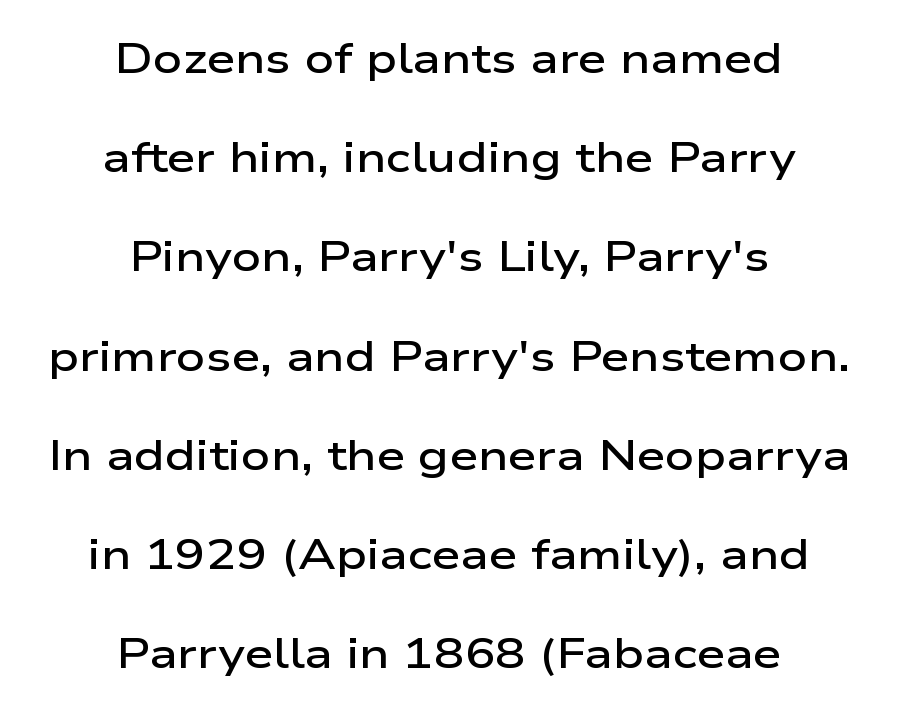
The image shows 41 px semibold, wide sans-serif type, upright; set centered, loose line spacing (2.42x), normal letter spacing, not underlined; low stroke contrast and a medium x-height.
